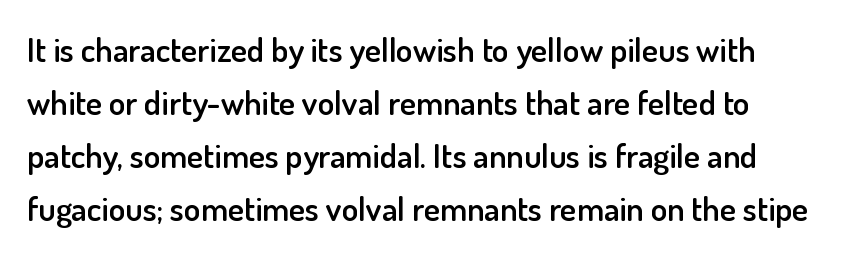
Q: Is the text bold? A: Semi-bold.
Q: Is the text italic (slanted)? A: No, it is upright.
Q: Is the typeface a serif or a sans-serif typeface? A: Sans-serif.
Q: Is the text underlined? A: No.
Q: Is the spacing between letters normal or unusually wide? A: Normal.
Q: Is the spacing between lines tight, normal or loose? A: Normal.
Q: Width (condensed, normal, or wide)? A: Normal.
Q: Stroke contrast? A: Low.
Q: x-height? A: Small.
Q: Monospaced? A: No.
